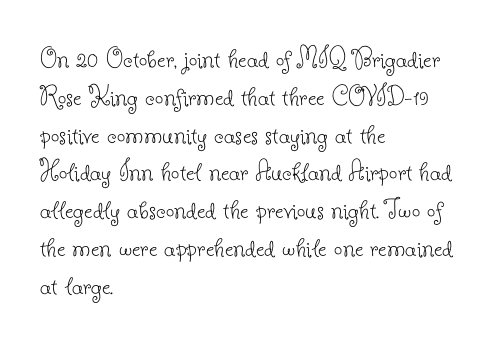
{"serif": "yes", "italic": "no", "bold": "no", "weight": "thin", "width": "normal", "stroke_contrast": "low", "x_height": "small", "monospaced": "no", "underline": "no", "align": "left", "line_spacing": "normal", "line_spacing_ratio": 1.26, "letter_spacing": "normal", "letter_spacing_em": 0.0, "glyph_px": 30}
